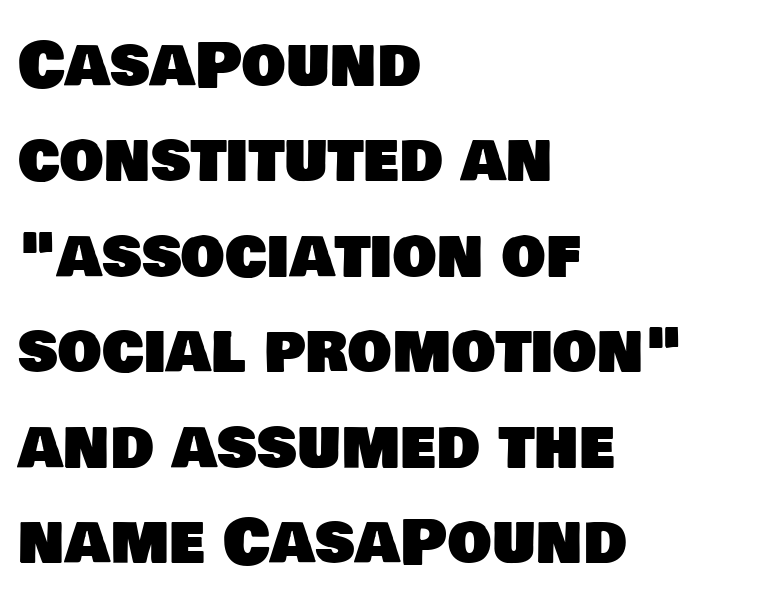
The image shows 62 px sans-serif type; set left-aligned, normal line spacing (1.54x), normal letter spacing, not underlined; low stroke contrast and a large x-height.
